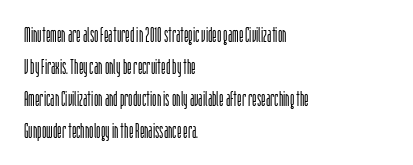
Vertical strokes here are truly vertical. The paragraph has a hard left edge and a soft right edge. The rendering uses a moderate line-height, typical for paragraphs. The cut favours lightness, reaching ordinary text weight at its darkest.
